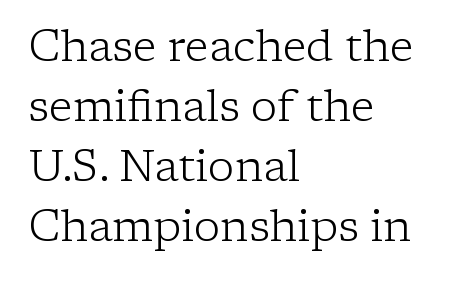
The image shows 44 px light serif type, upright; set left-aligned, normal line spacing (1.36x), normal letter spacing, not underlined; low stroke contrast and a medium x-height.
